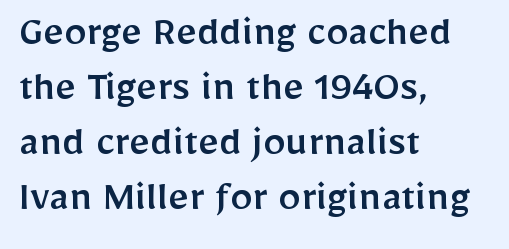
{"serif": "no", "italic": "no", "width": "normal", "stroke_contrast": "low", "x_height": "medium", "monospaced": "no", "underline": "no", "align": "left", "line_spacing_ratio": 1.22, "letter_spacing": "normal", "letter_spacing_em": 0.0, "glyph_px": 45}
